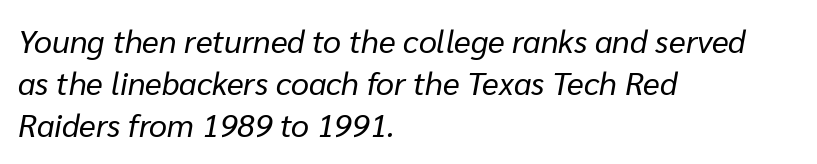
The zone under the glyphs is completely vacant. These lines sit exactly where default settings would place them. You could not count columns in this text — the font is proportionally spaced. The passage shown leans; its letterforms are oblique. Compared with a typical body face, this is equally light or lighter still.
